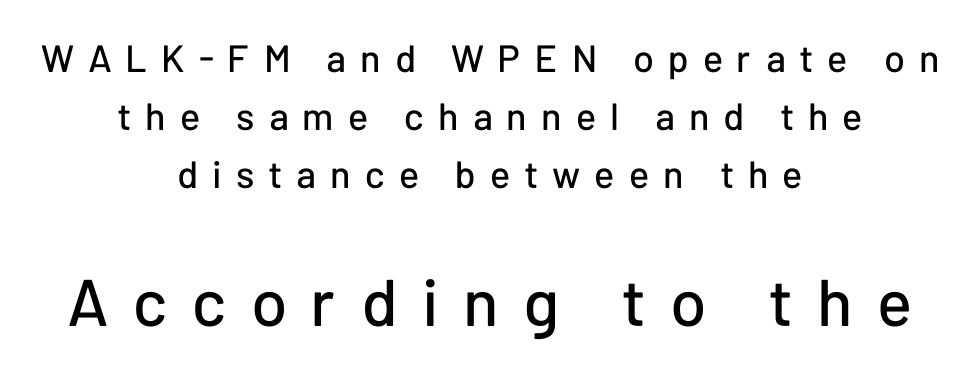
The image shows 66 px sans-serif type, upright; set centered, normal line spacing (1.53x), unusually wide letter spacing (+0.37 em), not underlined; the second (bottom) block is 1.74x larger; low stroke contrast and a medium x-height.
